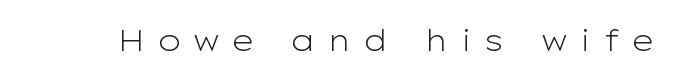
Q: Is the text bold? A: No.
Q: Is the text italic (slanted)? A: No, it is upright.
Q: Is the typeface a serif or a sans-serif typeface? A: Sans-serif.
Q: Is the text underlined? A: No.
Q: Is the spacing between letters normal or unusually wide? A: Unusually wide.
Q: Width (condensed, normal, or wide)? A: Wide.
Q: Stroke contrast? A: Low.
Q: x-height? A: Medium.
Q: Monospaced? A: No.
